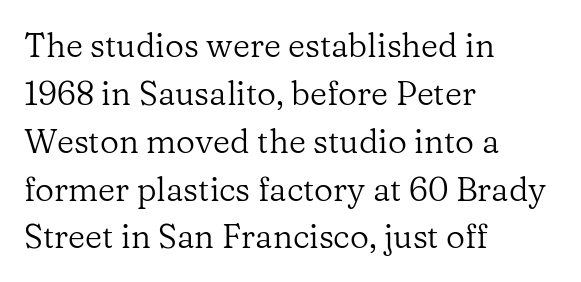
The image shows 33 px regular-weight serif type, upright; set left-aligned, normal line spacing (1.45x), normal letter spacing, not underlined; low stroke contrast and a medium x-height.
